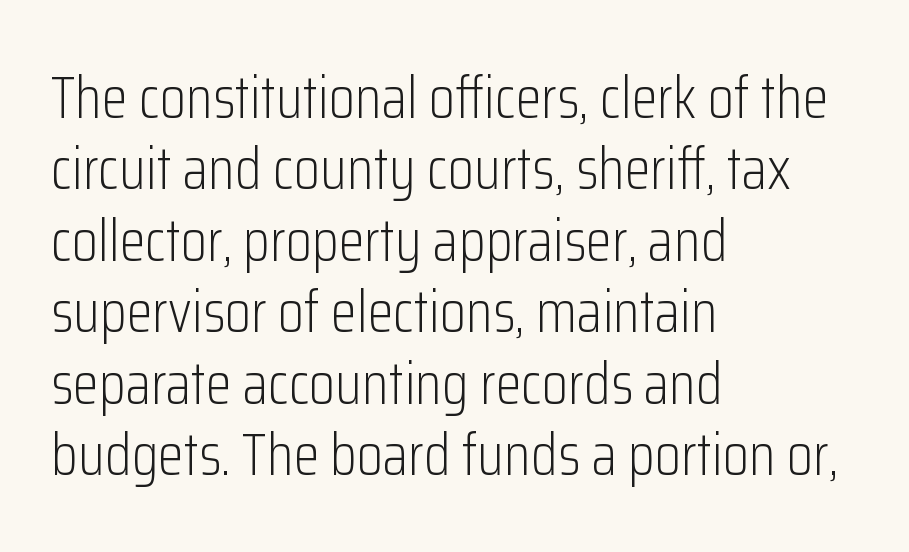
Q: Is the text bold? A: No.
Q: Is the text italic (slanted)? A: No, it is upright.
Q: Is the typeface a serif or a sans-serif typeface? A: Sans-serif.
Q: Is the text underlined? A: No.
Q: How is the paragraph aligned? A: Left-aligned.
Q: Is the spacing between letters normal or unusually wide? A: Normal.
Q: Width (condensed, normal, or wide)? A: Condensed.
Q: Stroke contrast? A: Low.
Q: x-height? A: Medium.
Q: Monospaced? A: No.
